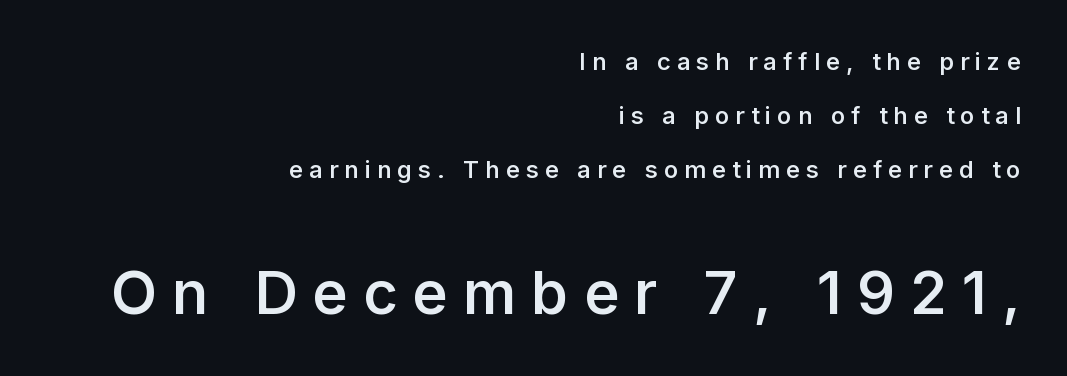
Q: Is the text bold? A: Semi-bold.
Q: Is the text italic (slanted)? A: No, it is upright.
Q: Is the typeface a serif or a sans-serif typeface? A: Sans-serif.
Q: Is the text underlined? A: No.
Q: How is the paragraph aligned? A: Right-aligned.
Q: Is the spacing between letters normal or unusually wide? A: Unusually wide.
Q: Is the spacing between lines tight, normal or loose? A: Loose.
Q: Which block of text is set in a larger size, the first (top) or the second (bottom)? A: The second (bottom) one.
Q: Width (condensed, normal, or wide)? A: Normal.
Q: Stroke contrast? A: Low.
Q: x-height? A: Medium.
Q: Monospaced? A: No.
